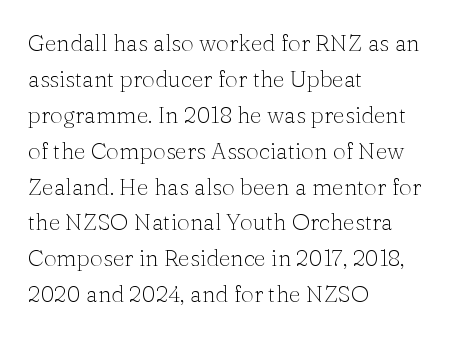
The image shows 23 px text type, upright; set left-aligned, normal line spacing (1.56x), normal letter spacing, not underlined.
